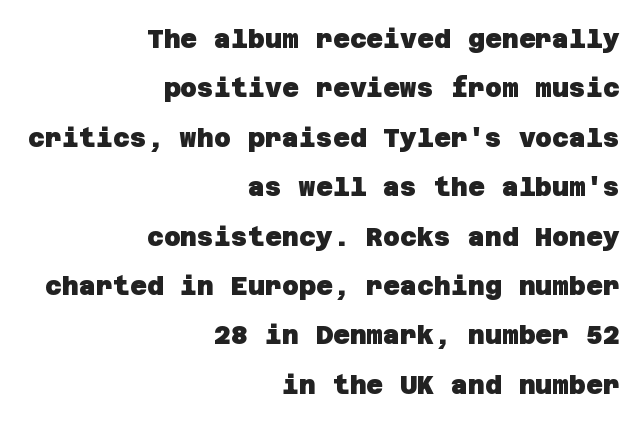
The image shows 26 px bold type; set right-aligned, loose line spacing (1.9x), normal letter spacing, not underlined.
